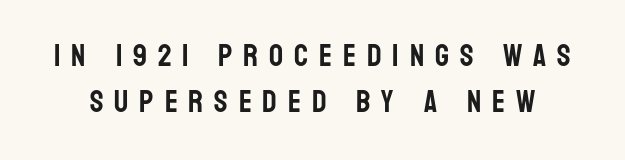
{"serif": "no", "italic": "no", "width": "condensed", "stroke_contrast": "low", "x_height": "large", "monospaced": "no", "underline": "no", "line_spacing": "normal", "line_spacing_ratio": 1.5, "letter_spacing": "wide", "letter_spacing_em": 0.35, "glyph_px": 31}
